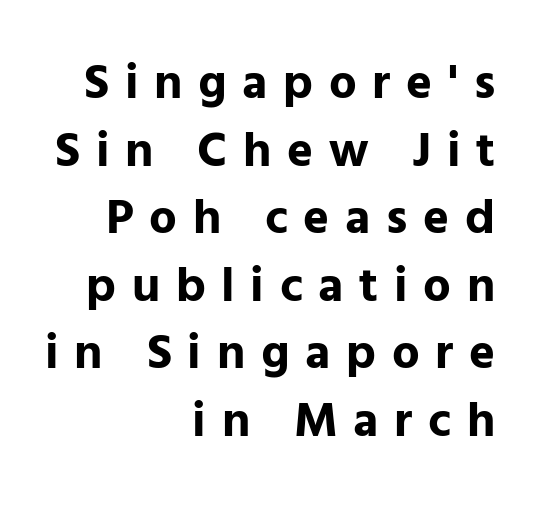
Q: Is the text bold? A: Yes.
Q: Is the text italic (slanted)? A: No, it is upright.
Q: Is the typeface a serif or a sans-serif typeface? A: Sans-serif.
Q: Is the text underlined? A: No.
Q: How is the paragraph aligned? A: Right-aligned.
Q: Is the spacing between letters normal or unusually wide? A: Unusually wide.
Q: Is the spacing between lines tight, normal or loose? A: Normal.
Q: Width (condensed, normal, or wide)? A: Normal.
Q: Stroke contrast? A: Low.
Q: x-height? A: Medium.
Q: Monospaced? A: No.
